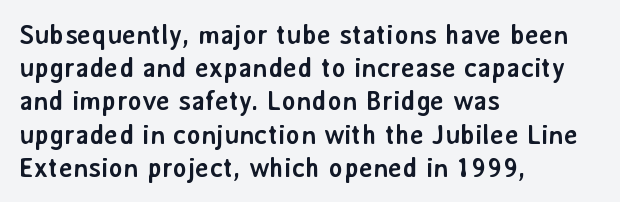
The image shows 27 px bold type, upright; set left-aligned, line spacing 1.23x, normal letter spacing, not underlined.
